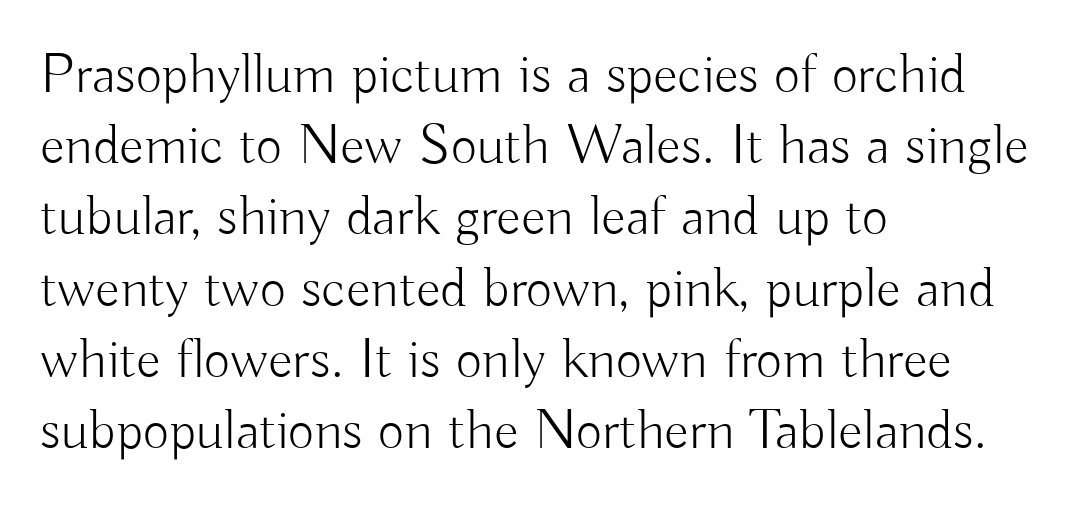
What stands out about the letter spacing? Nothing — it is the standard amount. Heaviness? Minimal to ordinary, like unemphasized prose. Descenders are the only things crossing below the line. Successive baselines arrive at the customary interval. Compared with a centered layout, this one pins lines to the left instead.
